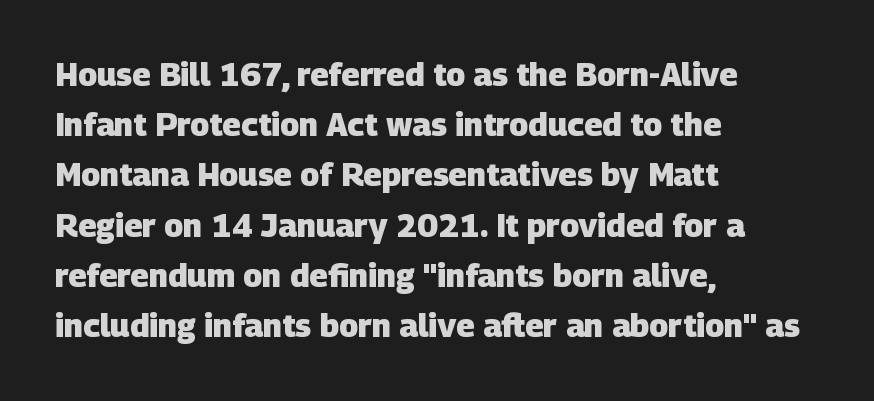
{"serif": "no", "bold": "yes", "weight": "heavy", "width": "normal", "stroke_contrast": "low", "x_height": "large", "monospaced": "no", "underline": "no", "align": "left", "line_spacing": "normal", "line_spacing_ratio": 1.57, "letter_spacing": "normal", "letter_spacing_em": 0.0, "glyph_px": 32}
